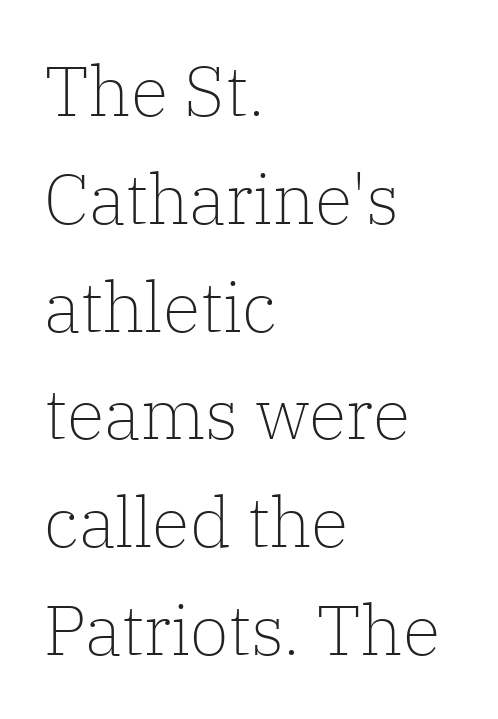
{"serif": "yes", "italic": "no", "bold": "no", "weight": "light", "width": "normal", "stroke_contrast": "low", "x_height": "medium", "monospaced": "no", "underline": "no", "align": "left", "line_spacing": "normal", "line_spacing_ratio": 1.54, "letter_spacing": "normal", "letter_spacing_em": 0.0, "glyph_px": 70}
